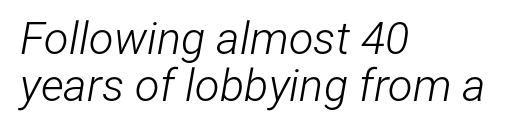
Reading down the block, your eye returns to a fixed left position each line. Stem width sits at or under what a default text font uses. Quick note: underline off. The rendering uses natural spacing where letterforms have individual widths.
